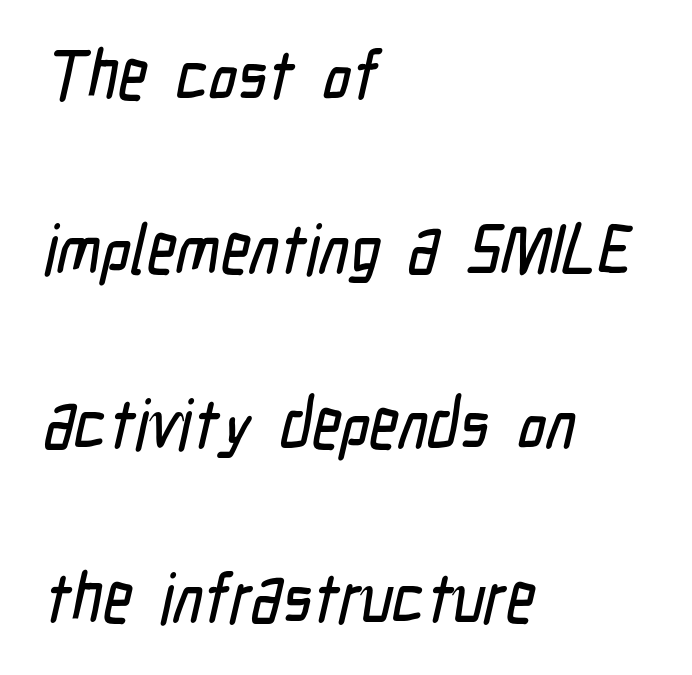
Each row of text sits above clean, open space. Notice how the passage keeps a crisp vertical edge on the left only. Varying glyph widths throughout — classic text-font behaviour. What's the leading like? Stretched, with rows far apart. What stands out about the letter spacing? Nothing — it is the standard amount. A sans-serif font was chosen for this passage.
